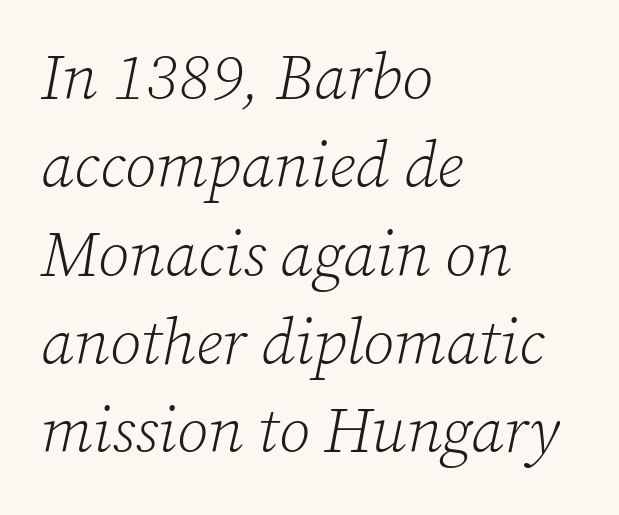
The image shows 64 px light serif type, italic (leaning right); set left-aligned, normal line spacing (1.38x), normal letter spacing, not underlined; low stroke contrast and a medium x-height.
